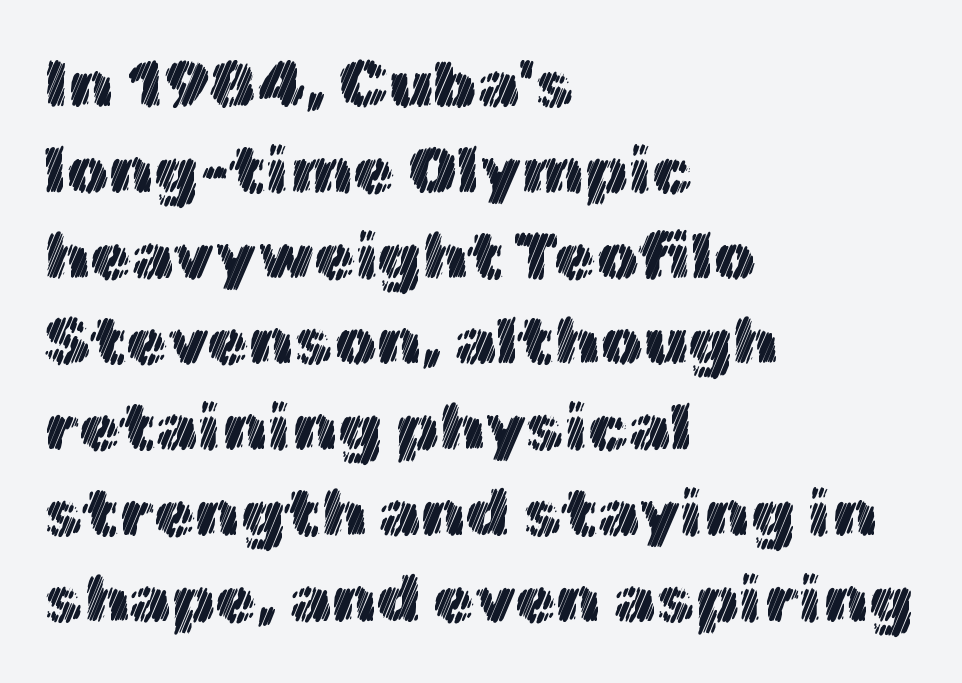
{"italic": "no", "width": "normal", "x_height": "medium", "monospaced": "no", "underline": "no", "align": "left", "line_spacing": "normal", "line_spacing_ratio": 1.28, "letter_spacing": "normal", "letter_spacing_em": 0.0, "glyph_px": 67}
